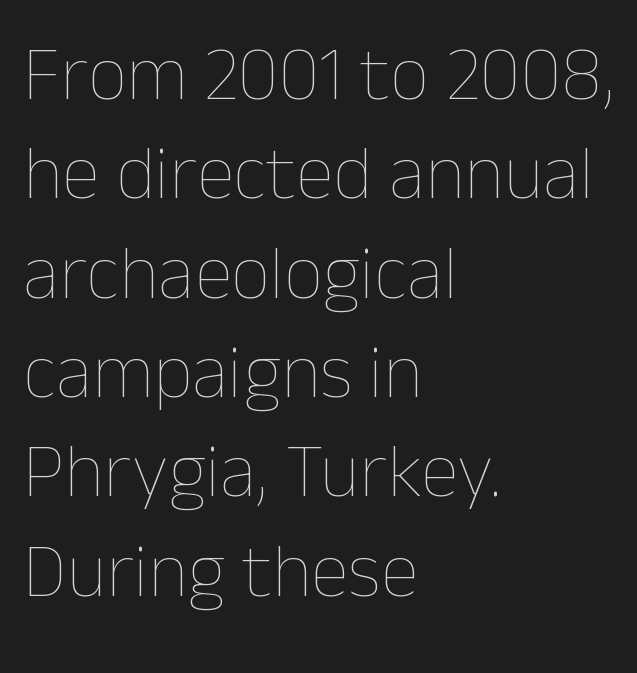
Q: Is the text bold? A: No.
Q: Is the text italic (slanted)? A: No, it is upright.
Q: Is the text underlined? A: No.
Q: How is the paragraph aligned? A: Left-aligned.
Q: Is the spacing between letters normal or unusually wide? A: Normal.
Q: Is the spacing between lines tight, normal or loose? A: Normal.
Q: Width (condensed, normal, or wide)? A: Normal.
Q: Stroke contrast? A: Low.
Q: x-height? A: Medium.
Q: Monospaced? A: No.
